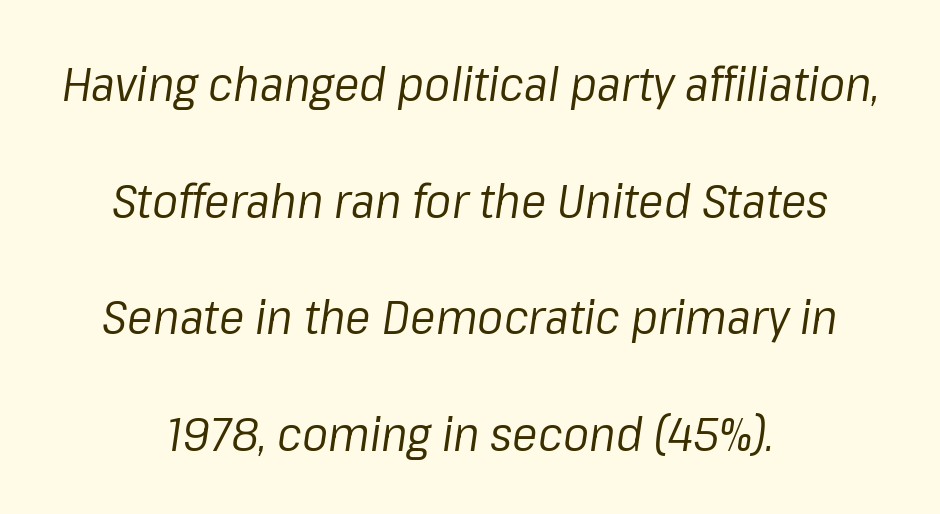
No word sits above an underline. The letterforms sit shoulder to shoulder at normal distance. Line spacing here is loose. Italic: yes, the glyphs are oblique. The strokes are not fattened; the text isn't bold. The rendering positions every line midway between the sides.
